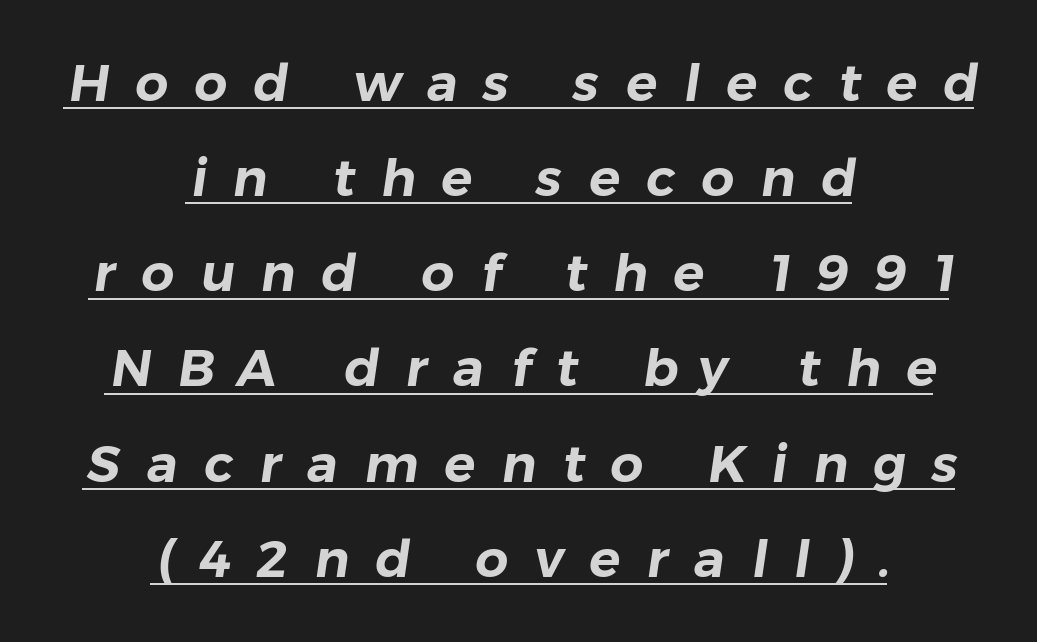
Q: Is the typeface a serif or a sans-serif typeface? A: Sans-serif.
Q: Is the text underlined? A: Yes.
Q: How is the paragraph aligned? A: Centered.
Q: Is the spacing between letters normal or unusually wide? A: Unusually wide.
Q: Width (condensed, normal, or wide)? A: Normal.
Q: Stroke contrast? A: Low.
Q: x-height? A: Medium.
Q: Monospaced? A: No.
